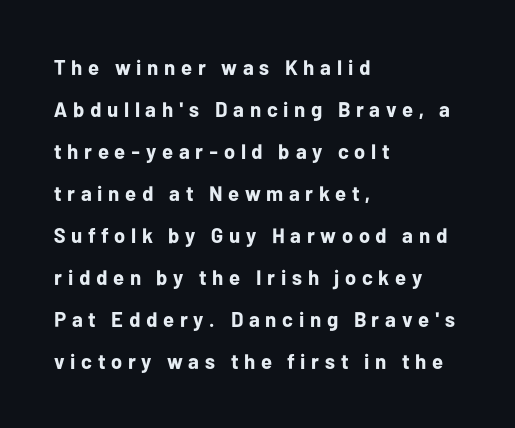
The letters stand upright; this is a roman face. Whoever set this chose breathing room over compactness in the vertical rhythm. What weight is shown? A full bold with thick strokes. This rendering widens character spacing well past its baseline value. Nobody drew a line under any word here. Compared with a centered layout, this one pins lines to the left instead.
